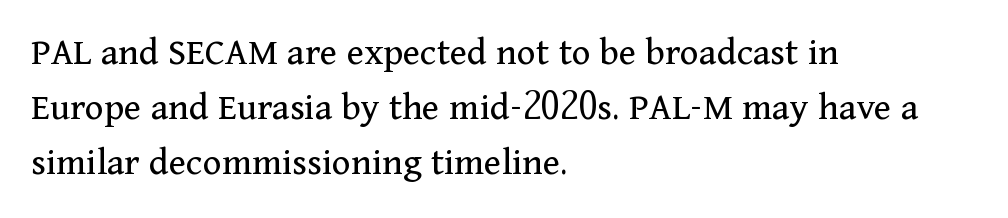
The image shows 40 px regular-weight serif type, upright; set left-aligned, normal line spacing (1.37x), normal letter spacing, not underlined; medium stroke contrast and a medium x-height.
